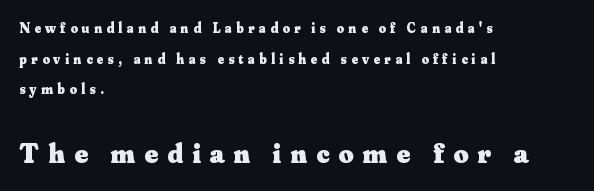
{"serif": "yes", "italic": "no", "bold": "yes", "weight": "heavy", "width": "normal", "stroke_contrast": "medium", "x_height": "small", "monospaced": "no", "underline": "no", "align": "left", "line_spacing": "loose", "line_spacing_ratio": 2.19, "letter_spacing": "wide", "letter_spacing_em": 0.31, "larger_block": "second", "size_ratio": 2.07, "glyph_px": 29}
